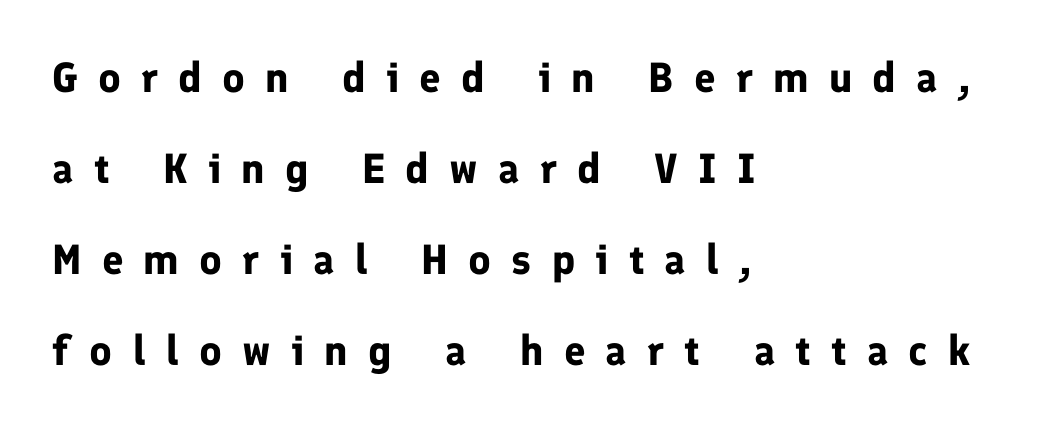
You'd pick this weight for a headline — it's a proper bold. In terms of leading, this rendering errs on the spacious side. Any mark beneath the type? The region is blank. Line starts are locked; line ends wander. Style check: upright.
